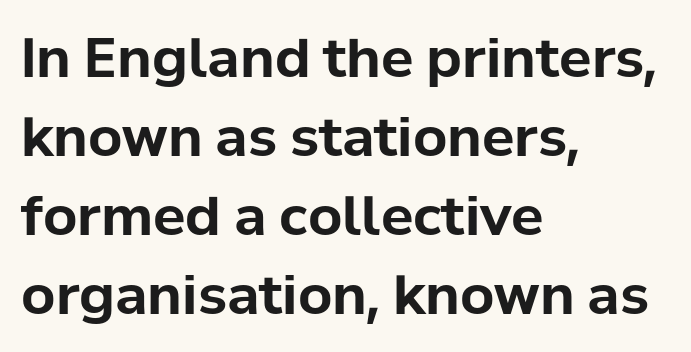
Does the lettering tilt? It doesn't — this is upright. How would I describe the line gaps? Plain and ordinary. Serifs: no, the terminals of the letterforms are clean. Weight: bold.
